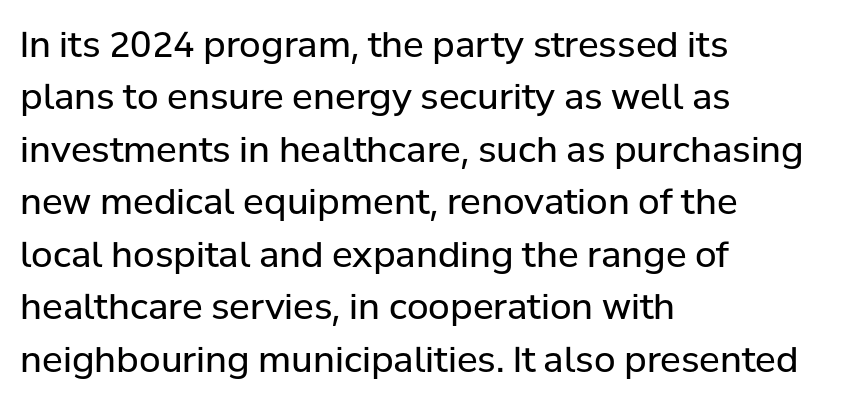
{"serif": "no", "italic": "no", "bold": "no", "weight": "regular", "width": "normal", "stroke_contrast": "low", "x_height": "medium", "monospaced": "no", "underline": "no", "align": "left", "line_spacing": "normal", "line_spacing_ratio": 1.5, "letter_spacing": "normal", "letter_spacing_em": 0.0, "glyph_px": 35}
